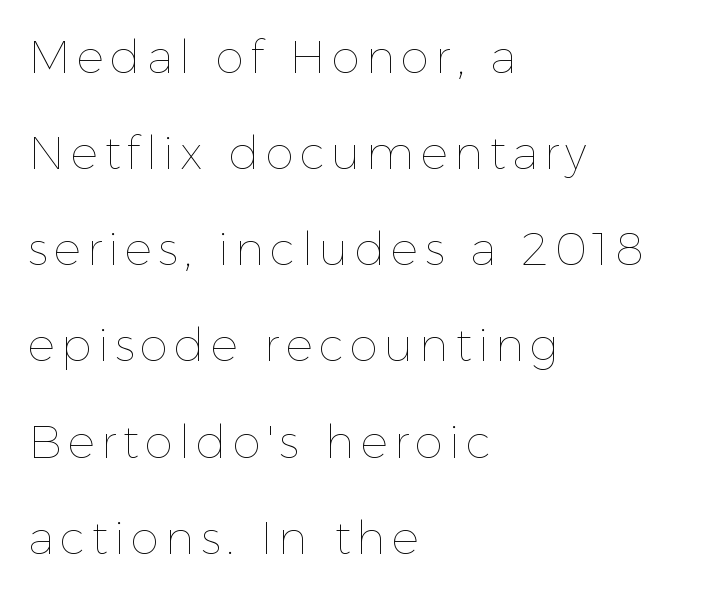
{"italic": "no", "bold": "no", "weight": "thin", "width": "normal", "x_height": "medium", "monospaced": "no", "underline": "no", "align": "left", "line_spacing": "loose", "line_spacing_ratio": 2.09, "glyph_px": 46}
